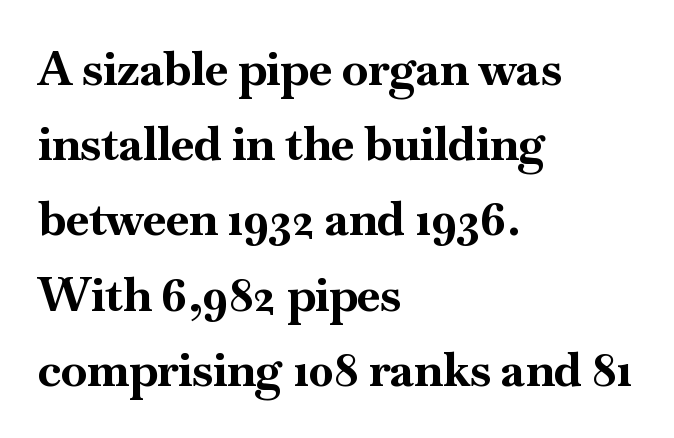
Leading matches the norm, producing a regular column. I'd describe the lettering as bold — thick and assertive. Yep, those are serifs on the letters. This sample has the flowing, uneven cadence of proportional lettering.
